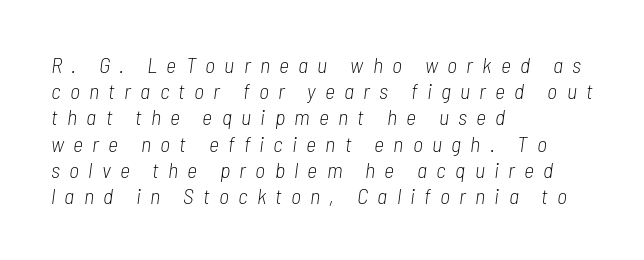
The image shows 22 px text type, italic (leaning right); set left-aligned, line spacing 1.19x, unusually wide letter spacing (+0.42 em), not underlined.
